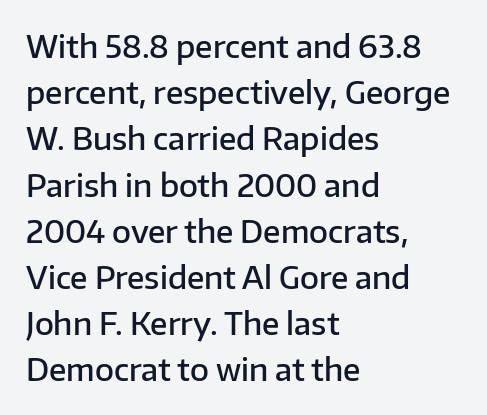
{"serif": "no", "italic": "no", "bold": "semi", "weight": "semibold", "width": "normal", "stroke_contrast": "low", "x_height": "medium", "monospaced": "no", "underline": "no", "align": "left", "line_spacing": "normal", "line_spacing_ratio": 1.49, "letter_spacing": "normal", "letter_spacing_em": 0.0, "glyph_px": 31}
